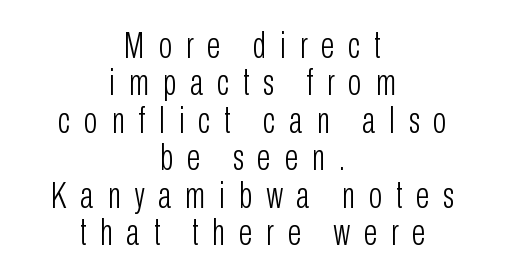
{"serif": "no", "italic": "no", "bold": "no", "weight": "light", "width": "condensed", "stroke_contrast": "low", "x_height": "medium", "monospaced": "no", "underline": "no", "align": "center", "line_spacing": "tight", "line_spacing_ratio": 1.04, "letter_spacing": "wide", "letter_spacing_em": 0.38, "glyph_px": 36}
